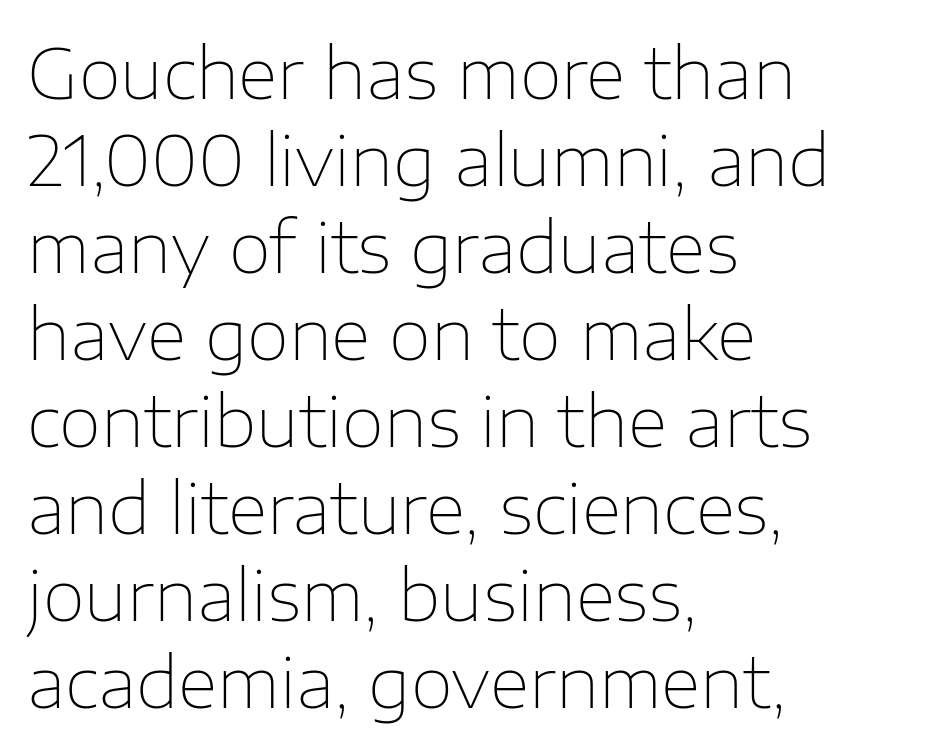
Q: Is the text bold? A: No.
Q: Is the text italic (slanted)? A: No, it is upright.
Q: Is the typeface a serif or a sans-serif typeface? A: Sans-serif.
Q: Is the text underlined? A: No.
Q: How is the paragraph aligned? A: Left-aligned.
Q: Is the spacing between letters normal or unusually wide? A: Normal.
Q: Is the spacing between lines tight, normal or loose? A: Normal.
Q: Width (condensed, normal, or wide)? A: Normal.
Q: Stroke contrast? A: Low.
Q: x-height? A: Medium.
Q: Monospaced? A: No.
